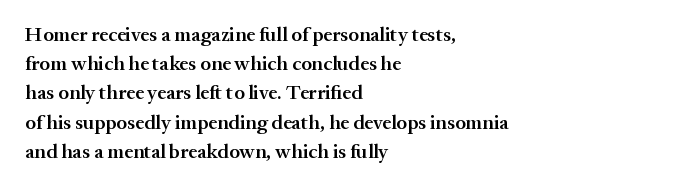
{"italic": "no", "bold": "semi", "underline": "no", "align": "left", "line_spacing": "normal", "line_spacing_ratio": 1.46, "letter_spacing": "normal", "letter_spacing_em": 0.0, "glyph_px": 20}
